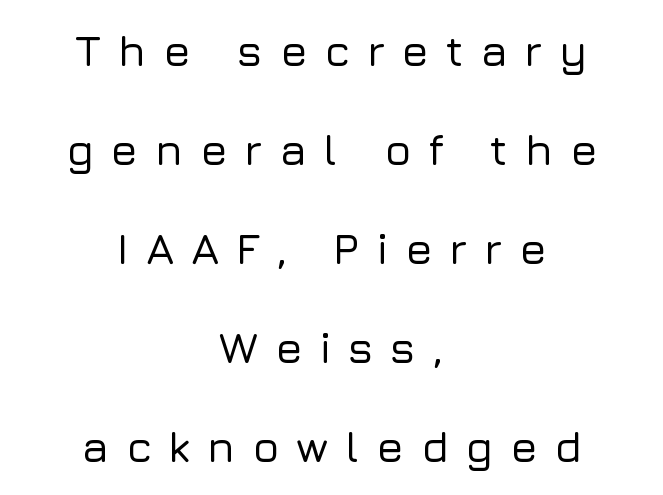
The image shows 44 px sans-serif type, upright; set centered, loose line spacing (2.25x), unusually wide letter spacing (+0.38 em), not underlined; low stroke contrast and a medium x-height.
